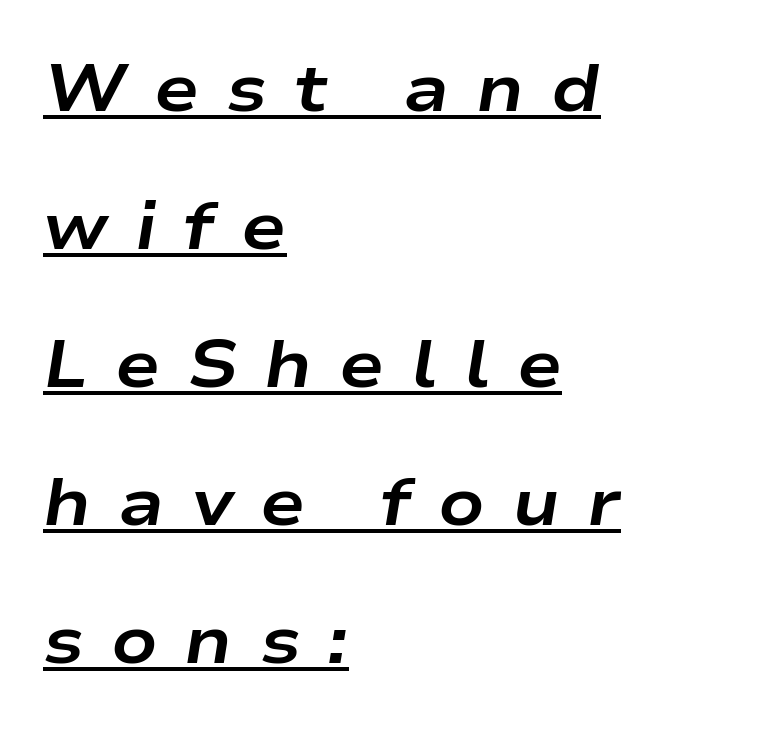
A baseline rule has been typeset under these characters. Compared with an ordinary text face, these strokes are far heavier — a full bold. You could not count columns in this text — the font is proportionally spaced. The text block is weighted toward the left margin, trailing off unevenly rightward.
